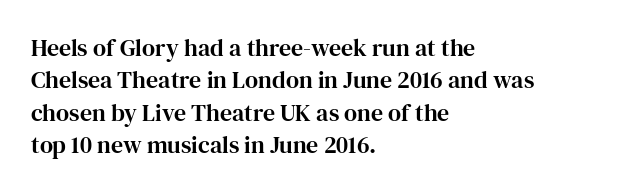
Glyph-to-glyph distance matches everyday printed text. Teacher's note: observe the even left margin — that is flush-left alignment. Type without underlining. This sample keeps an unexceptional amount of space between lines. This is roman type, the default non-slanted kind.
